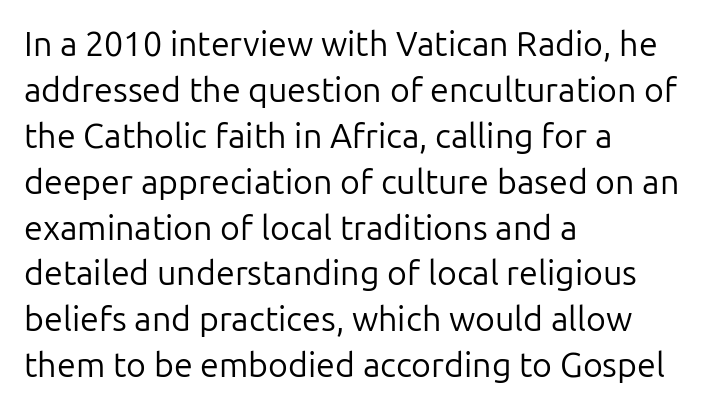
{"serif": "no", "italic": "no", "bold": "no", "weight": "regular", "width": "normal", "stroke_contrast": "low", "x_height": "medium", "monospaced": "no", "underline": "no", "align": "left", "line_spacing": "normal", "line_spacing_ratio": 1.35, "letter_spacing": "normal", "letter_spacing_em": 0.0, "glyph_px": 34}
